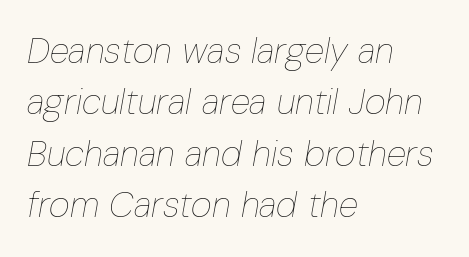
{"italic": "yes", "lean": "right", "slant_degrees": 10, "bold": "no", "weight": "thin", "width": "condensed", "stroke_contrast": "low", "x_height": "medium", "monospaced": "no", "underline": "no", "align": "left", "line_spacing": "normal", "line_spacing_ratio": 1.43, "letter_spacing": "normal", "letter_spacing_em": 0.0, "glyph_px": 36}
